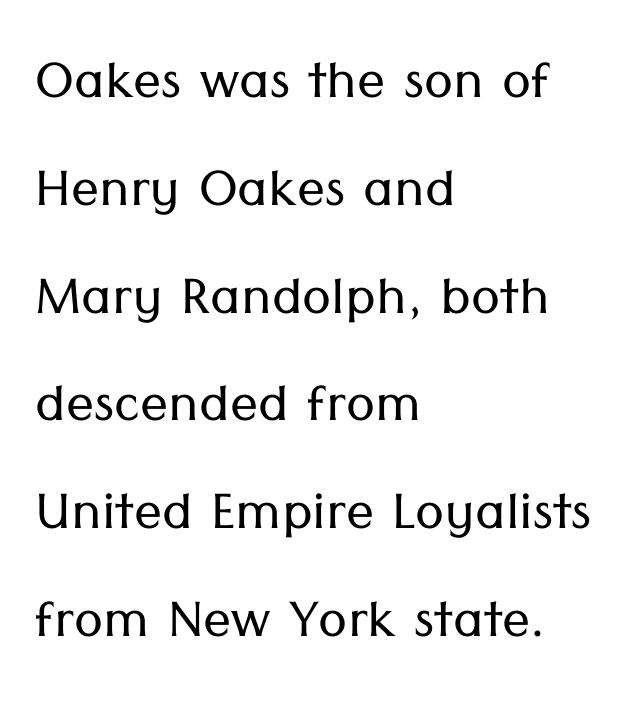
Q: Is the text bold? A: No.
Q: Is the text italic (slanted)? A: No, it is upright.
Q: Is the typeface a serif or a sans-serif typeface? A: Sans-serif.
Q: Is the text underlined? A: No.
Q: How is the paragraph aligned? A: Left-aligned.
Q: Is the spacing between letters normal or unusually wide? A: Normal.
Q: Is the spacing between lines tight, normal or loose? A: Normal.
Q: Width (condensed, normal, or wide)? A: Normal.
Q: Stroke contrast? A: Low.
Q: x-height? A: Medium.
Q: Monospaced? A: No.
